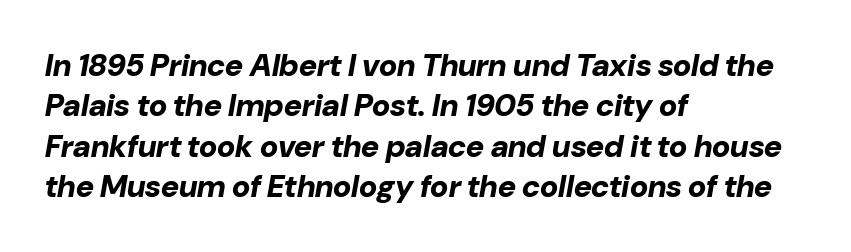
{"italic": "yes", "lean": "right", "slant_degrees": 10, "bold": "yes", "weight": "bold", "width": "normal", "stroke_contrast": "low", "x_height": "medium", "monospaced": "no", "underline": "no", "align": "left", "line_spacing": "normal", "line_spacing_ratio": 1.3, "letter_spacing": "normal", "letter_spacing_em": 0.0, "glyph_px": 31}
